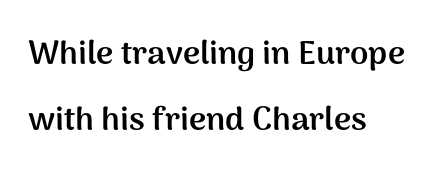
Q: Is the text bold? A: Yes.
Q: Is the text italic (slanted)? A: No, it is upright.
Q: Is the typeface a serif or a sans-serif typeface? A: Sans-serif.
Q: Is the text underlined? A: No.
Q: How is the paragraph aligned? A: Left-aligned.
Q: Is the spacing between letters normal or unusually wide? A: Normal.
Q: Is the spacing between lines tight, normal or loose? A: Loose.
Q: Width (condensed, normal, or wide)? A: Normal.
Q: Stroke contrast? A: Medium.
Q: x-height? A: Medium.
Q: Monospaced? A: No.
